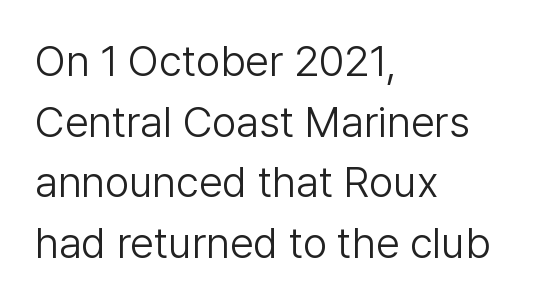
The image shows 43 px light sans-serif type, upright; set left-aligned, normal line spacing (1.41x), normal letter spacing, not underlined; low stroke contrast and a medium x-height.
